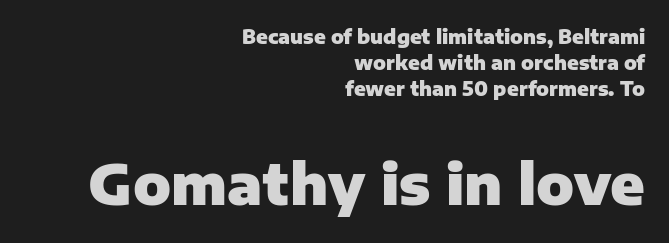
The image shows 56 px heavy sans-serif type, upright; set right-aligned, normal line spacing (1.38x), normal letter spacing, not underlined; the second (bottom) block is 2.95x larger; low stroke contrast and a medium x-height.
